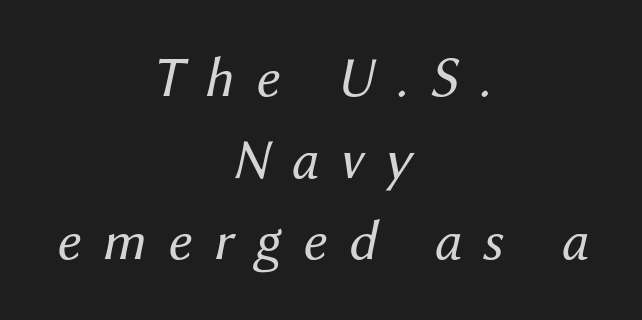
The image shows 57 px regular-weight type, italic (leaning right); set centered, normal line spacing (1.43x), unusually wide letter spacing (+0.38 em), not underlined; medium stroke contrast and a medium x-height.
